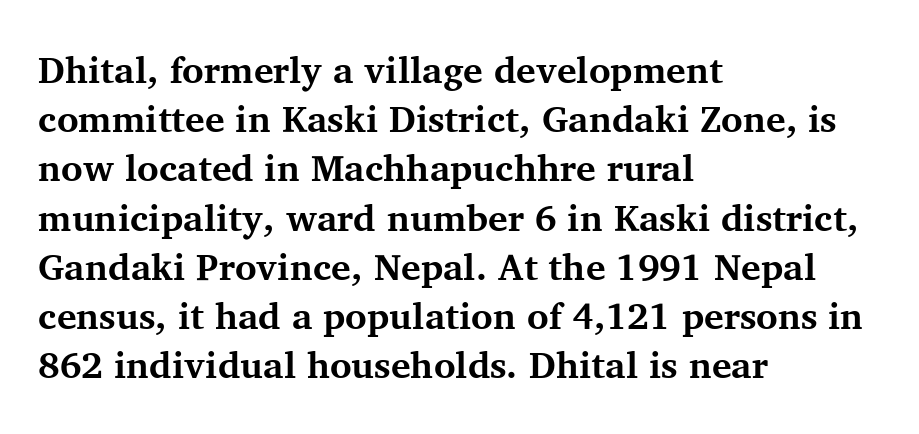
Honestly, there is no underline to notice here at all. This sample is left-justified, so line endings fall wherever the words run out. Unlike a clean sans, this face finishes its strokes with serifs. A roman cut, with each character standing at attention. Line spacing here is normal. The glyphs have the mass of a bold cut.
